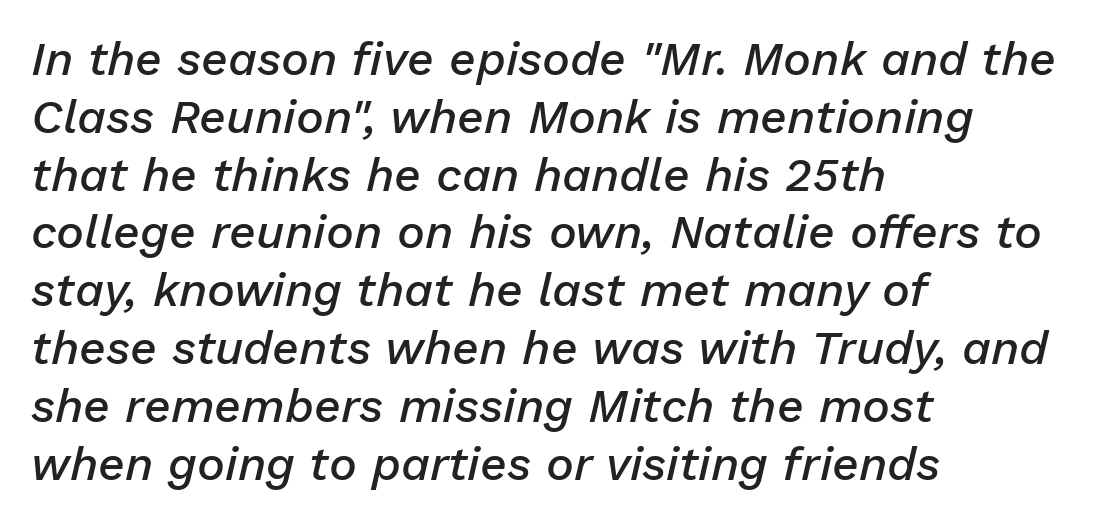
The image shows 47 px semibold type, italic (leaning right); set left-aligned, line spacing 1.23x, normal letter spacing, not underlined; low stroke contrast and a medium x-height.
